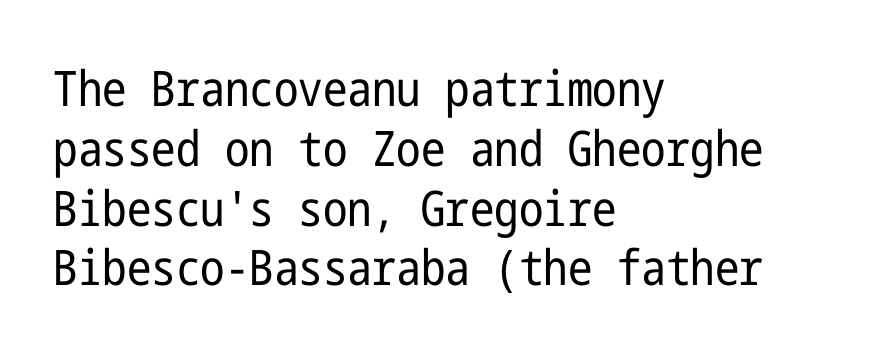
Q: Is the text bold? A: No.
Q: Is the text italic (slanted)? A: No, it is upright.
Q: Is the typeface a serif or a sans-serif typeface? A: Sans-serif.
Q: Is the text underlined? A: No.
Q: How is the paragraph aligned? A: Left-aligned.
Q: Is the spacing between letters normal or unusually wide? A: Normal.
Q: Width (condensed, normal, or wide)? A: Condensed.
Q: Stroke contrast? A: Low.
Q: x-height? A: Medium.
